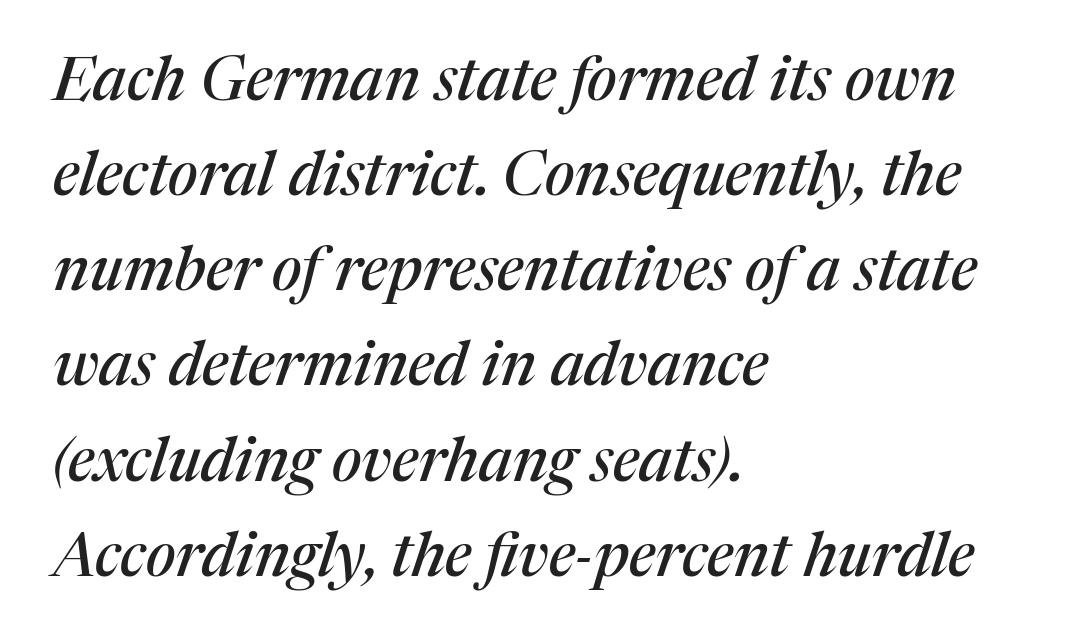
Q: Is the text italic (slanted)? A: Yes, it leans right by about 17 degrees.
Q: Is the typeface a serif or a sans-serif typeface? A: Serif.
Q: Is the text underlined? A: No.
Q: How is the paragraph aligned? A: Left-aligned.
Q: Is the spacing between letters normal or unusually wide? A: Normal.
Q: Is the spacing between lines tight, normal or loose? A: Normal.
Q: Width (condensed, normal, or wide)? A: Normal.
Q: Stroke contrast? A: Medium.
Q: x-height? A: Medium.
Q: Monospaced? A: No.
